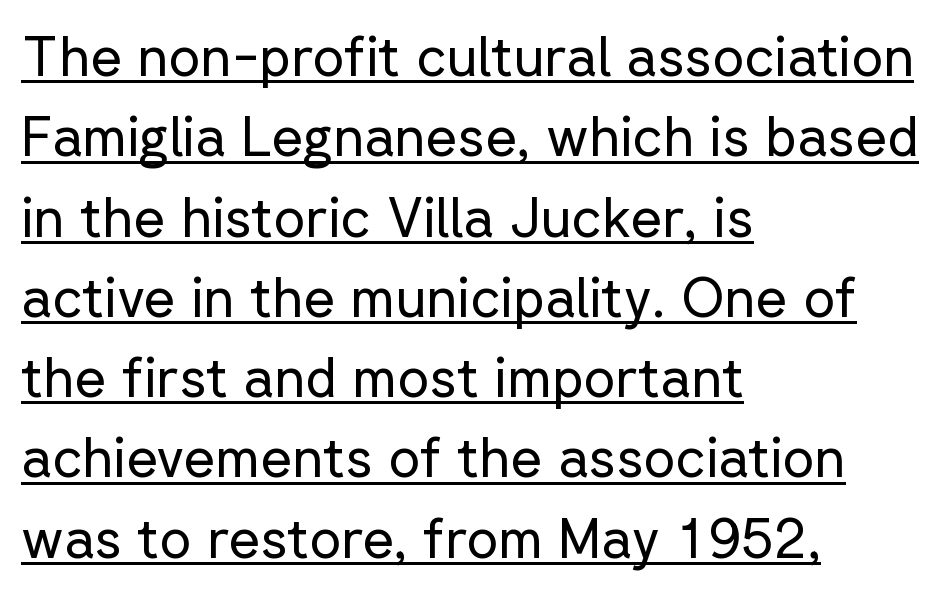
The image shows 55 px regular-weight sans-serif type, upright; set left-aligned, normal line spacing (1.46x), normal letter spacing, underlined; low stroke contrast and a medium x-height.
